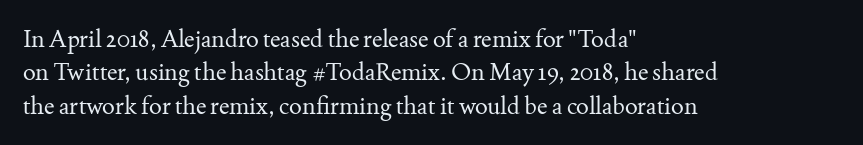
The letterforms sit at book weight or below. Posture: straight, roman, zero tilt. Tracking value appears to be zero — textbook default spacing. The passage shown stacks its lines at a standard gap. Is the block centered? No — it sits flush against the left margin. The foot of each line stays bare and open.
